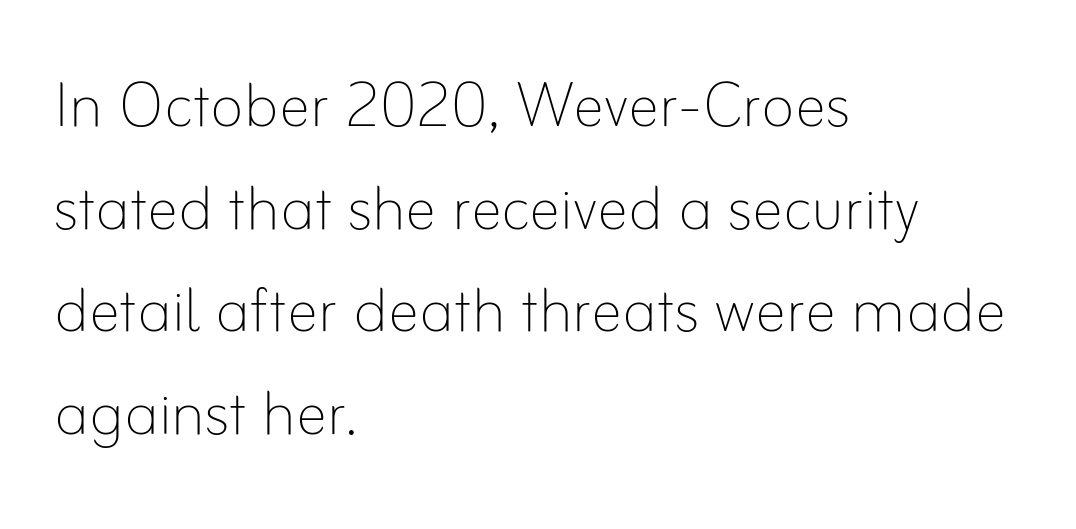
The image shows 79 px thin type, upright; set left-aligned, normal line spacing (1.3x), normal letter spacing, not underlined; low stroke contrast and a small x-height.
